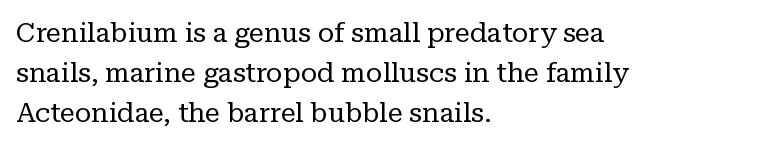
The paragraph shown leans on its left margin. Has an underline been added? It has not. The font's upright variant was chosen for this text. The cut favours lightness, reaching ordinary text weight at its darkest.
